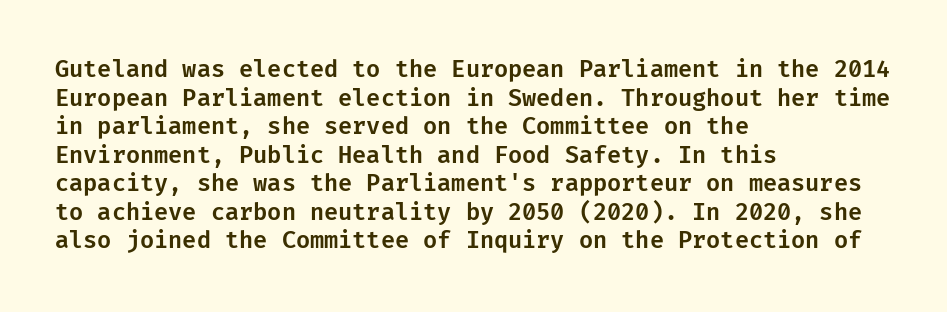
The image shows 23 px text type, upright; set left-aligned, line spacing 1.24x, normal letter spacing, not underlined.
